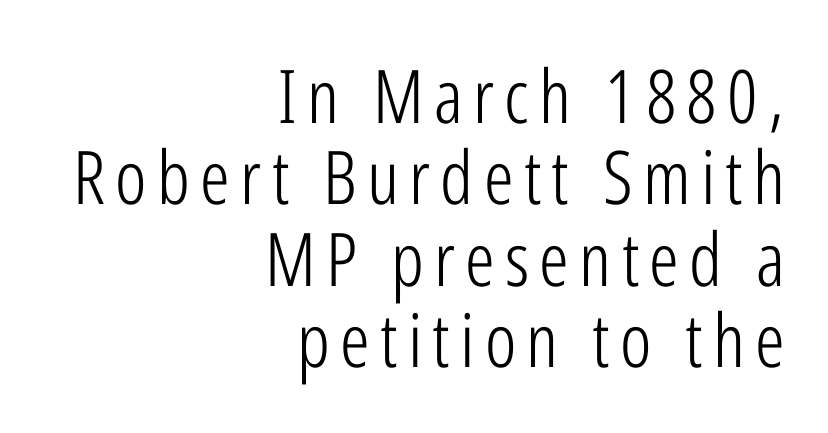
The image shows 74 px light, condensed sans-serif type, upright; set right-aligned, tight line spacing (1.1x), not underlined; low stroke contrast and a medium x-height.
